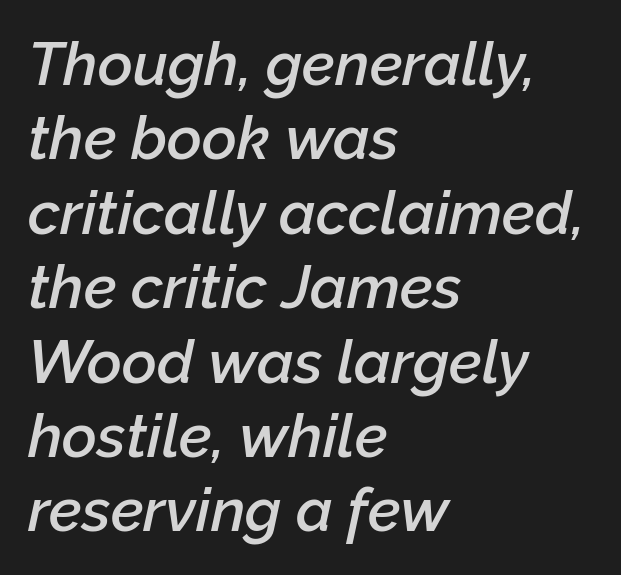
The image shows 60 px semibold type, italic (leaning right); set left-aligned, line spacing 1.24x, normal letter spacing, not underlined; low stroke contrast and a medium x-height.
